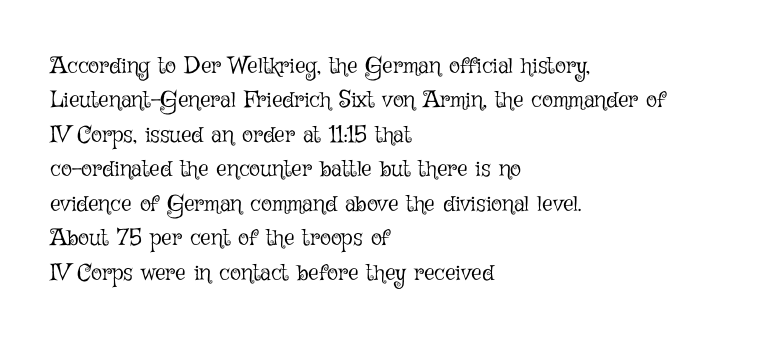
The image shows 23 px text type, upright; set left-aligned, normal line spacing (1.5x), normal letter spacing, not underlined.
